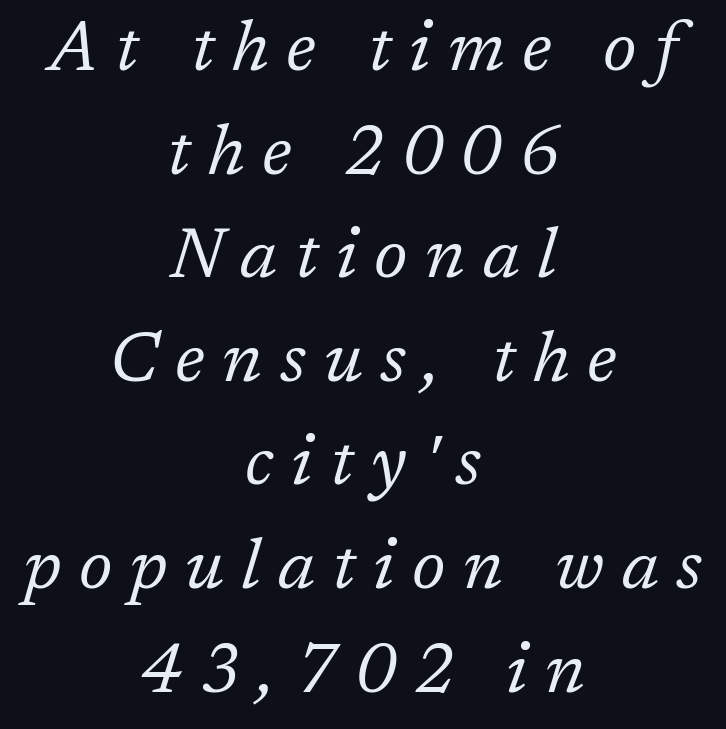
{"serif": "yes", "italic": "yes", "lean": "right", "slant_degrees": 17, "bold": "no", "weight": "regular", "width": "normal", "stroke_contrast": "low", "x_height": "medium", "monospaced": "no", "underline": "no", "align": "center", "line_spacing": "normal", "line_spacing_ratio": 1.48, "letter_spacing": "wide", "letter_spacing_em": 0.25, "glyph_px": 70}
